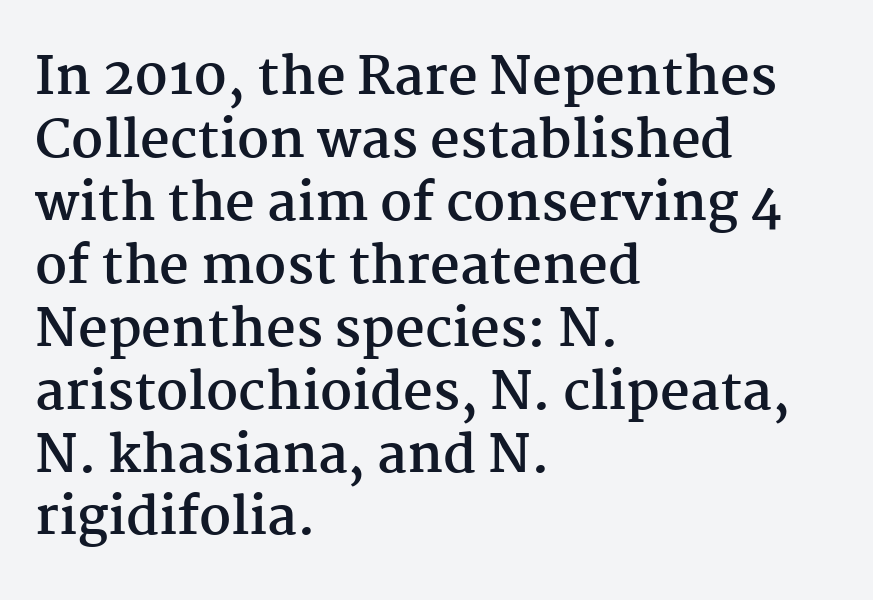
Q: Is the text bold? A: Yes.
Q: Is the text italic (slanted)? A: No, it is upright.
Q: Is the typeface a serif or a sans-serif typeface? A: Serif.
Q: Is the text underlined? A: No.
Q: How is the paragraph aligned? A: Left-aligned.
Q: Is the spacing between letters normal or unusually wide? A: Normal.
Q: Width (condensed, normal, or wide)? A: Normal.
Q: Stroke contrast? A: Medium.
Q: x-height? A: Medium.
Q: Monospaced? A: No.
